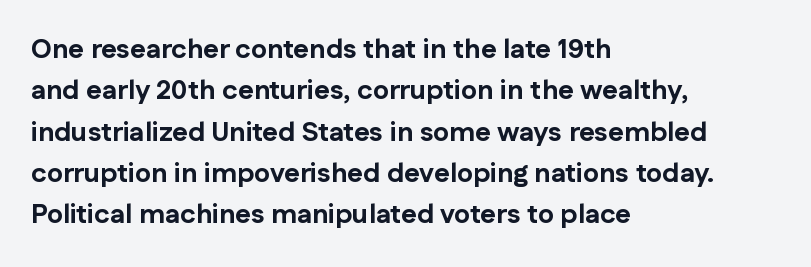
Q: Is the text bold? A: Yes.
Q: Is the text italic (slanted)? A: No, it is upright.
Q: Is the text underlined? A: No.
Q: How is the paragraph aligned? A: Left-aligned.
Q: Is the spacing between letters normal or unusually wide? A: Normal.
Q: Is the spacing between lines tight, normal or loose? A: Normal.
